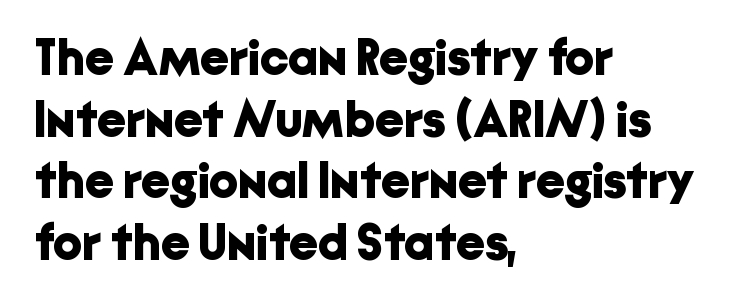
{"serif": "no", "italic": "no", "bold": "yes", "weight": "bold", "width": "normal", "stroke_contrast": "low", "x_height": "medium", "monospaced": "no", "underline": "no", "align": "left", "line_spacing_ratio": 1.21, "letter_spacing": "normal", "letter_spacing_em": 0.0, "glyph_px": 51}
